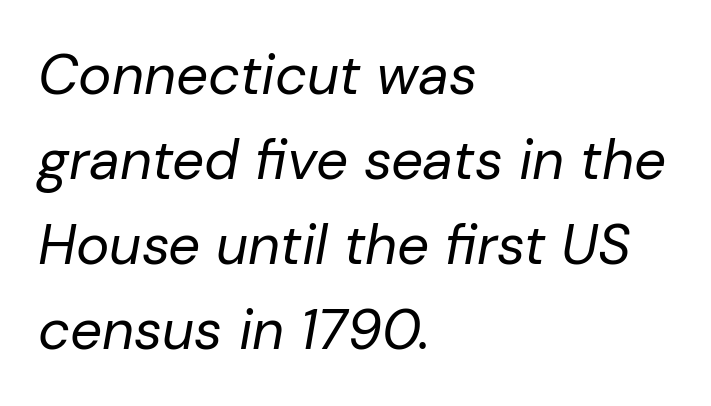
The image shows 56 px regular-weight type, italic (leaning right); set left-aligned, normal line spacing (1.52x), normal letter spacing, not underlined; low stroke contrast and a medium x-height.
